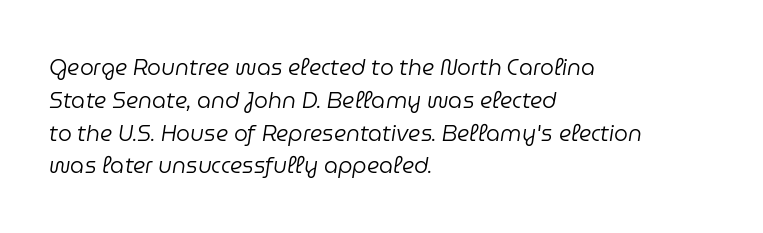
The image shows 22 px text type, italic (leaning right); set left-aligned, normal line spacing (1.49x), normal letter spacing, not underlined.
